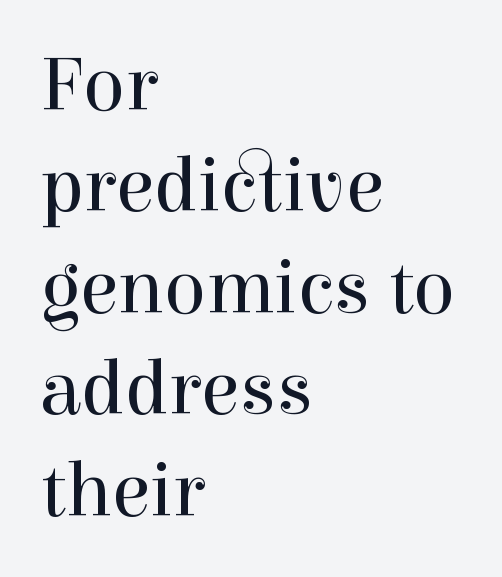
Q: Is the text bold? A: No.
Q: Is the text italic (slanted)? A: No, it is upright.
Q: Is the typeface a serif or a sans-serif typeface? A: Serif.
Q: Is the text underlined? A: No.
Q: How is the paragraph aligned? A: Left-aligned.
Q: Is the spacing between letters normal or unusually wide? A: Normal.
Q: Is the spacing between lines tight, normal or loose? A: Normal.
Q: Width (condensed, normal, or wide)? A: Normal.
Q: x-height? A: Medium.
Q: Monospaced? A: No.
